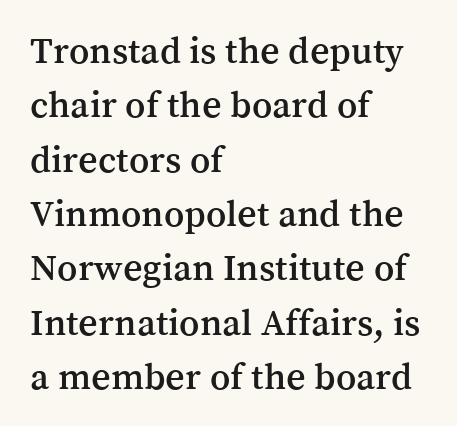
Q: Is the text italic (slanted)? A: No, it is upright.
Q: Is the typeface a serif or a sans-serif typeface? A: Serif.
Q: Is the text underlined? A: No.
Q: How is the paragraph aligned? A: Left-aligned.
Q: Is the spacing between letters normal or unusually wide? A: Normal.
Q: Is the spacing between lines tight, normal or loose? A: Normal.
Q: Width (condensed, normal, or wide)? A: Normal.
Q: Stroke contrast? A: Medium.
Q: x-height? A: Medium.
Q: Monospaced? A: No.
